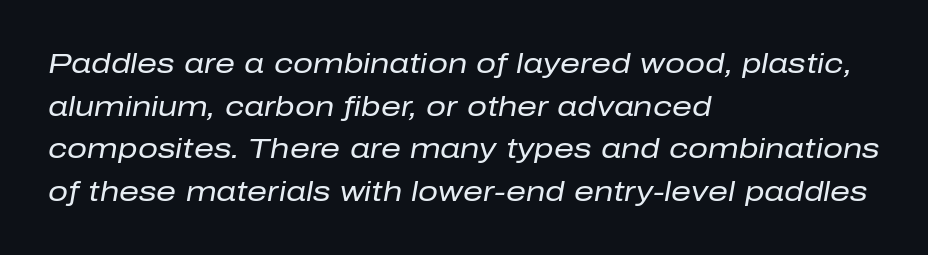
Q: Is the text bold? A: No.
Q: Is the text italic (slanted)? A: Yes, it leans right by about 10 degrees.
Q: Is the text underlined? A: No.
Q: How is the paragraph aligned? A: Left-aligned.
Q: Is the spacing between letters normal or unusually wide? A: Normal.
Q: Is the spacing between lines tight, normal or loose? A: Normal.
Q: Width (condensed, normal, or wide)? A: Normal.
Q: Stroke contrast? A: Low.
Q: x-height? A: Medium.
Q: Monospaced? A: No.
